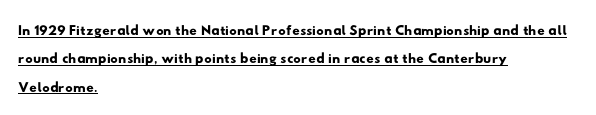
Q: Is the text underlined? A: Yes.
Q: How is the paragraph aligned? A: Left-aligned.
Q: Is the spacing between letters normal or unusually wide? A: Normal.
Q: Is the spacing between lines tight, normal or loose? A: Normal.
